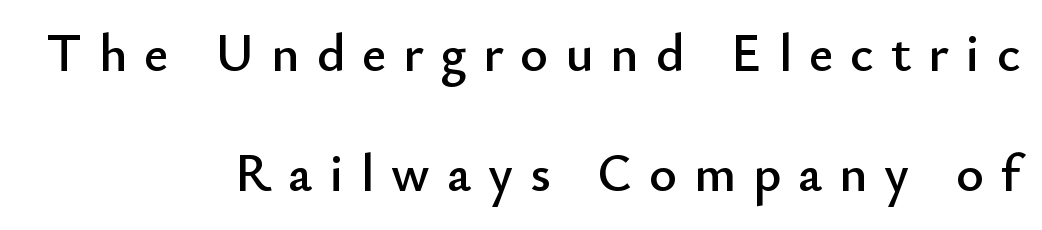
{"serif": "no", "italic": "no", "width": "normal", "stroke_contrast": "low", "x_height": "small", "monospaced": "no", "underline": "no", "align": "right", "line_spacing": "loose", "line_spacing_ratio": 2.27, "letter_spacing": "wide", "letter_spacing_em": 0.32, "glyph_px": 53}
